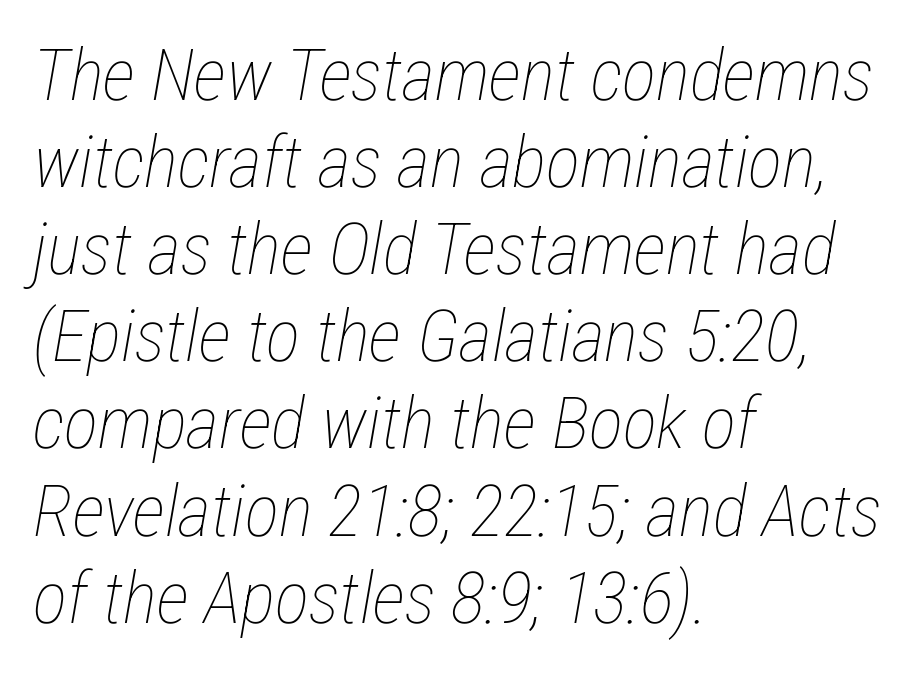
Q: Is the text bold? A: No.
Q: Is the text italic (slanted)? A: Yes, it leans right by about 12 degrees.
Q: Is the text underlined? A: No.
Q: How is the paragraph aligned? A: Left-aligned.
Q: Is the spacing between letters normal or unusually wide? A: Normal.
Q: Width (condensed, normal, or wide)? A: Condensed.
Q: Stroke contrast? A: Low.
Q: x-height? A: Medium.
Q: Monospaced? A: No.
